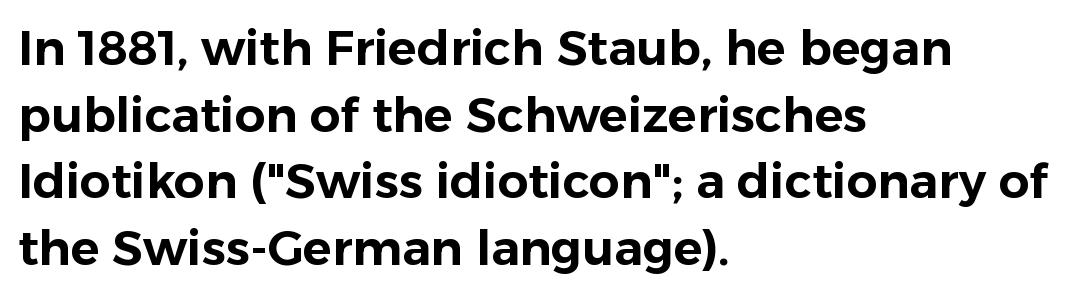
{"serif": "no", "italic": "no", "width": "normal", "stroke_contrast": "low", "x_height": "medium", "monospaced": "no", "underline": "no", "align": "left", "line_spacing": "normal", "line_spacing_ratio": 1.39, "letter_spacing": "normal", "letter_spacing_em": 0.0, "glyph_px": 48}
